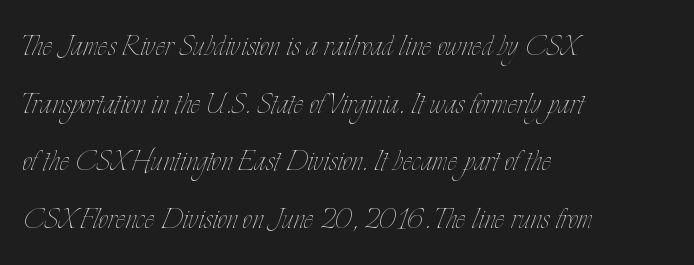
The face used here is proportionally spaced, like ordinary book or web type. Descender tails drop into unmarked territory. This is not heavy type; no bold has been used. In terms of leading, this rendering sits right in the middle. Every row of glyphs begins at an identical x-position on the left.
